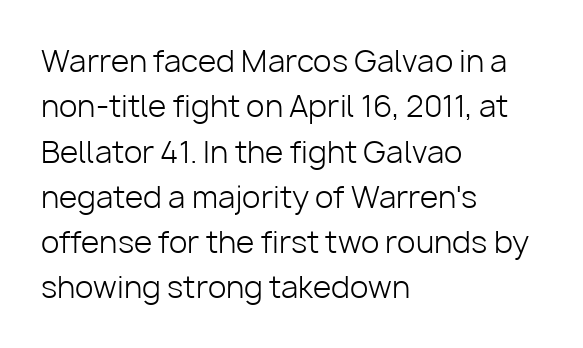
The letters stand upright; this is a roman face. The lines are quadded left. Each letter keeps its own natural width here, so spacing adapts to shape. This rendering leaves character spacing at its baseline value.
